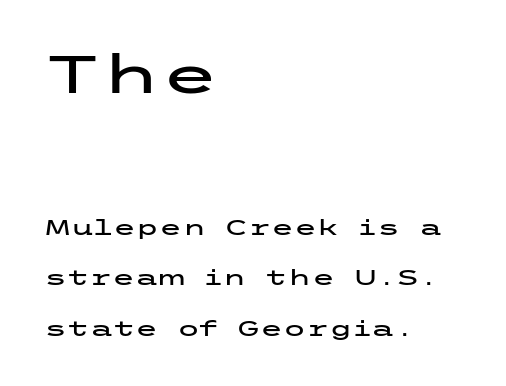
{"serif": "no", "italic": "no", "width": "wide", "stroke_contrast": "low", "x_height": "medium", "underline": "no", "align": "left", "line_spacing": "loose", "line_spacing_ratio": 2.42, "letter_spacing": "normal", "letter_spacing_em": 0.0, "larger_block": "first", "size_ratio": 2.52, "glyph_px": 53}
